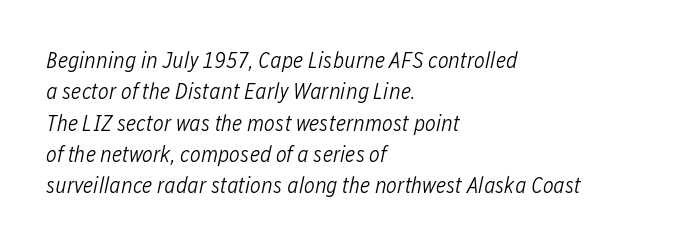
The image shows 23 px text type, italic (leaning right); set left-aligned, normal line spacing (1.36x), normal letter spacing, not underlined.
